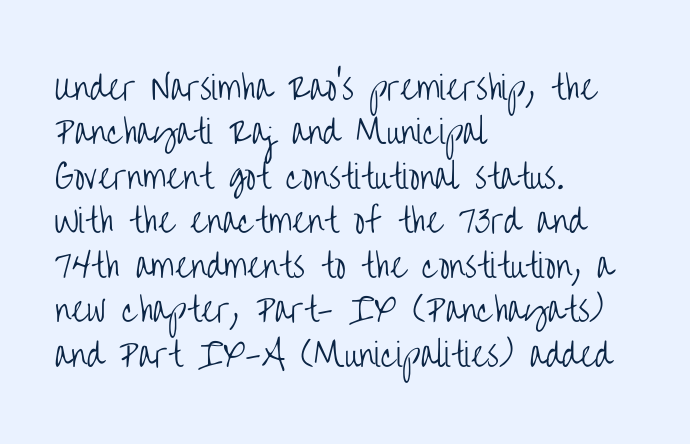
{"serif": "no", "italic": "no", "bold": "no", "weight": "light", "width": "condensed", "stroke_contrast": "low", "x_height": "large", "monospaced": "no", "underline": "no", "align": "left", "line_spacing": "normal", "line_spacing_ratio": 1.39, "letter_spacing": "normal", "letter_spacing_em": 0.0, "glyph_px": 32}
